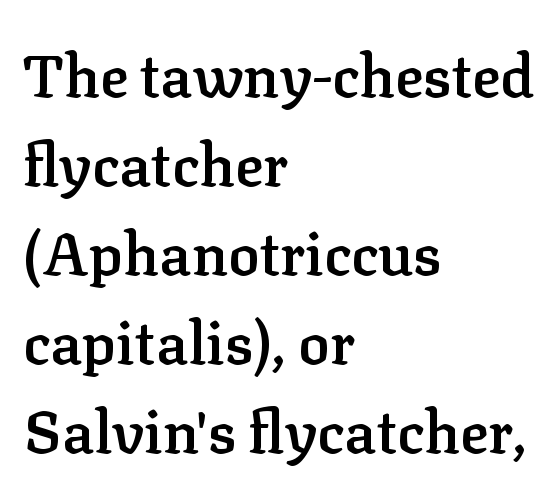
Only glyphs here, with clear space below each row. The glyphs have the mass of a demibold cut, below bold. The line-height multiplier appears to be the usual default. The text was rendered using a seriffed face with decorative stroke endings. Short and long lines alike share a common starting point at left. The letters advance in unequal steps, a hallmark of proportional type.
